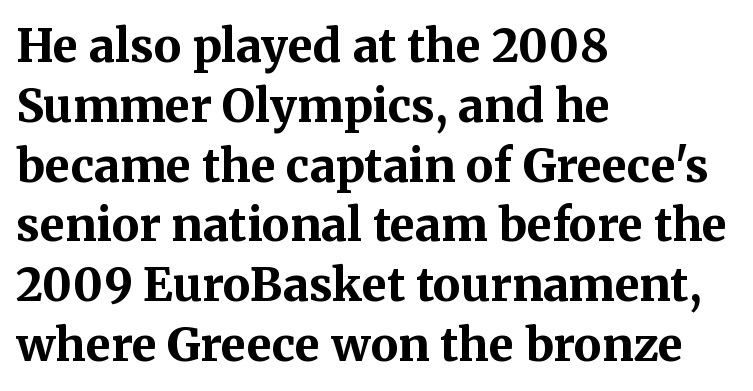
The image shows 46 px bold serif type, upright; set left-aligned, normal line spacing (1.3x), normal letter spacing, not underlined; medium stroke contrast and a medium x-height.
